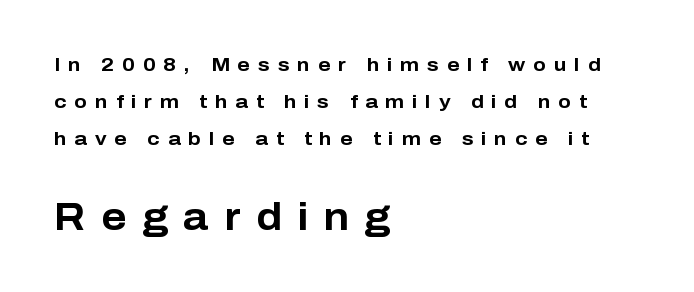
A bare baseline throughout the passage. Honestly, the rows look like they've been pulled way apart. Caption: multi-line text, flush left, ragged right. Nope, not italic — everything's standing straight. Short note: letters widely spaced. Observe the absence of serifs on each vertical stroke in this sample.
